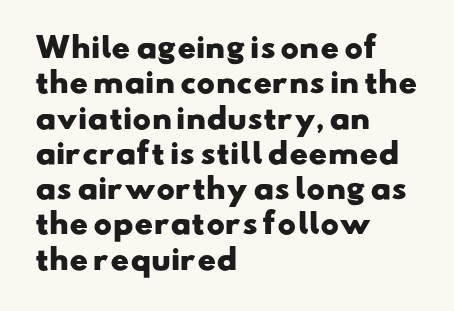
{"serif": "no", "bold": "yes", "weight": "heavy", "width": "wide", "stroke_contrast": "low", "x_height": "small", "monospaced": "no", "underline": "no", "align": "left", "line_spacing": "normal", "line_spacing_ratio": 1.26, "letter_spacing": "normal", "letter_spacing_em": 0.0, "glyph_px": 28}
